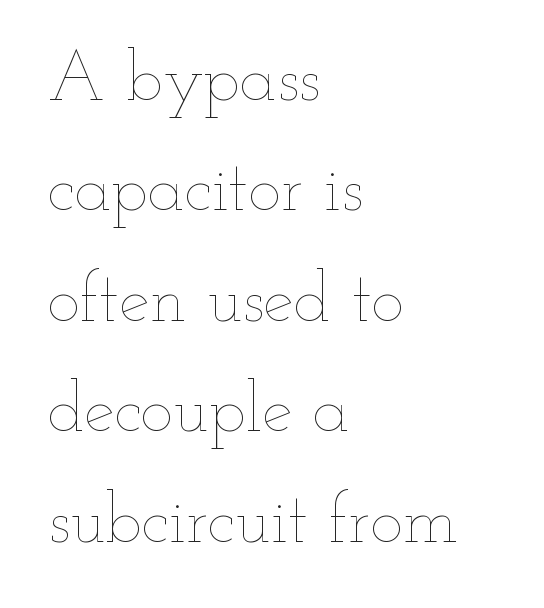
Q: Is the text bold? A: No.
Q: Is the text italic (slanted)? A: No, it is upright.
Q: Is the text underlined? A: No.
Q: How is the paragraph aligned? A: Left-aligned.
Q: Is the spacing between letters normal or unusually wide? A: Normal.
Q: Is the spacing between lines tight, normal or loose? A: Normal.
Q: Width (condensed, normal, or wide)? A: Wide.
Q: Stroke contrast? A: Low.
Q: x-height? A: Small.
Q: Monospaced? A: No.
